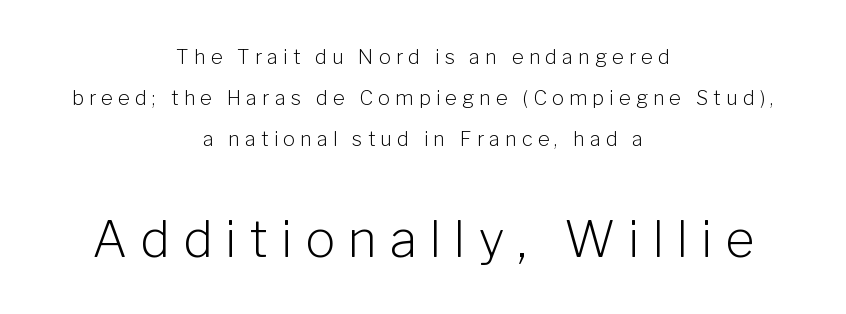
The image shows 50 px light sans-serif type, upright; set centered, loose line spacing (2.06x), unusually wide letter spacing (+0.26 em), not underlined; the second (bottom) block is 2.5x larger; low stroke contrast and a medium x-height.
